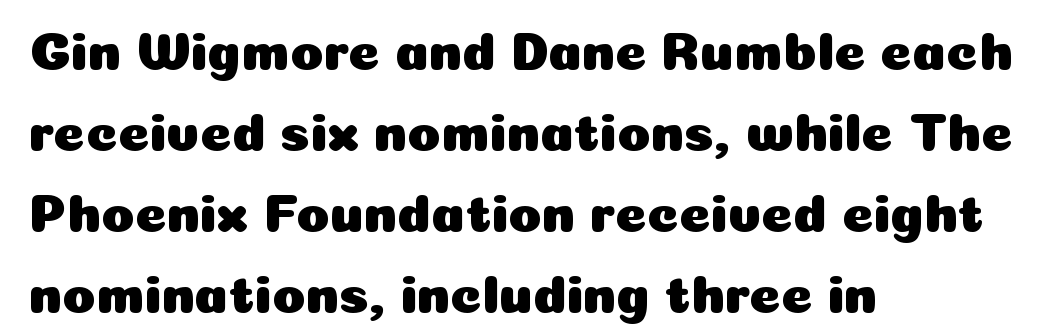
Notice how the stems are strictly vertical — no italics here. The face used here is a sans, in the tradition of grotesques and geometrics. This sample is left-justified, so line endings fall wherever the words run out. The face used here is proportionally spaced, like ordinary book or web type. The passage shown stacks its lines at a standard gap. Descender tails drop into unmarked territory.
